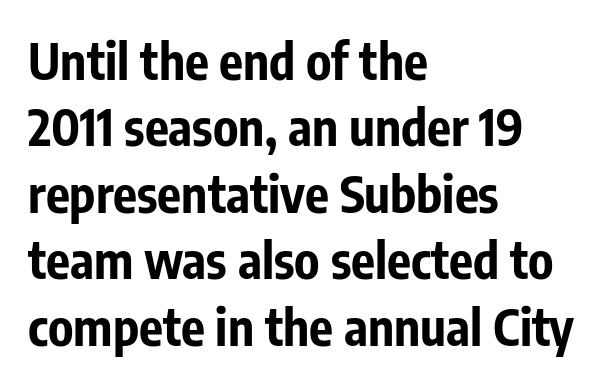
Honestly, the row spacing looks completely unremarkable. The foot of each line stays bare and open. Does the copy run flush right? No — it runs flush left. No feet cap the strokes, marking this as sans-serif type. I'd describe the lettering as bold — thick and assertive. You can tell it's not italic because the verticals are truly vertical.
